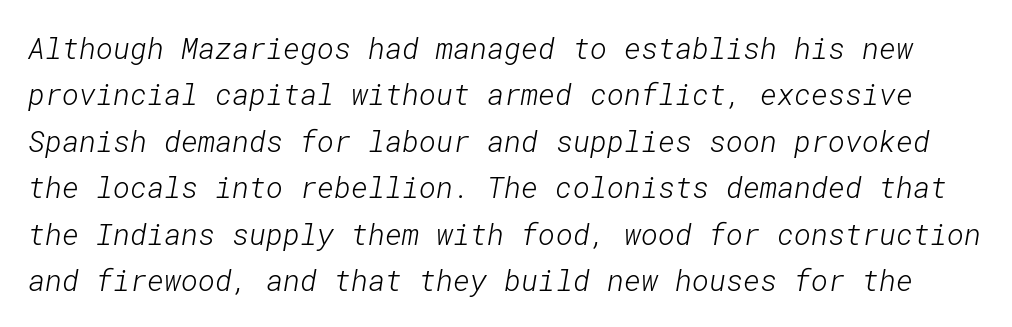
{"serif": "no", "bold": "no", "weight": "light", "width": "normal", "stroke_contrast": "low", "x_height": "medium", "underline": "no", "line_spacing": "normal", "line_spacing_ratio": 1.6, "letter_spacing": "normal", "letter_spacing_em": 0.0, "glyph_px": 29}
